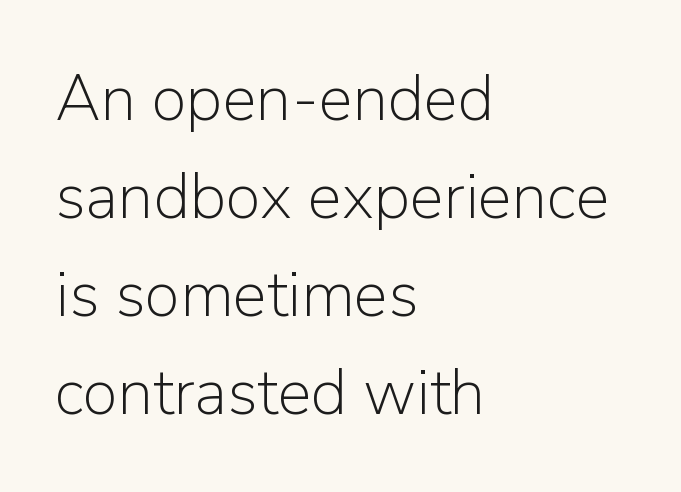
Think of a printed novel: that variable character pitch is what you see here. A student would call this left alignment; a typographer would say flush left, rag right. This reads as an unemphasized weight, regular at the heaviest. The lines sit at an ordinary, default distance from one another. Just letters on the line, the space beneath them empty.
